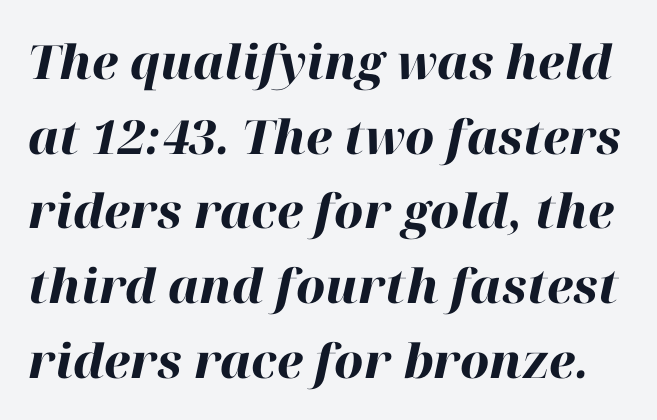
Q: Is the text bold? A: Yes.
Q: Is the text italic (slanted)? A: Yes, it leans right by about 12 degrees.
Q: Is the text underlined? A: No.
Q: Is the spacing between letters normal or unusually wide? A: Normal.
Q: Is the spacing between lines tight, normal or loose? A: Normal.
Q: Width (condensed, normal, or wide)? A: Normal.
Q: Stroke contrast? A: High.
Q: x-height? A: Medium.
Q: Monospaced? A: No.
